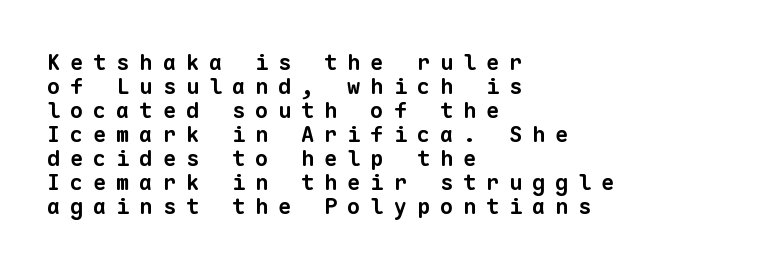
{"bold": "yes", "underline": "no", "align": "left", "line_spacing": "tight", "line_spacing_ratio": 1.09, "letter_spacing": "wide", "letter_spacing_em": 0.45, "glyph_px": 22}
